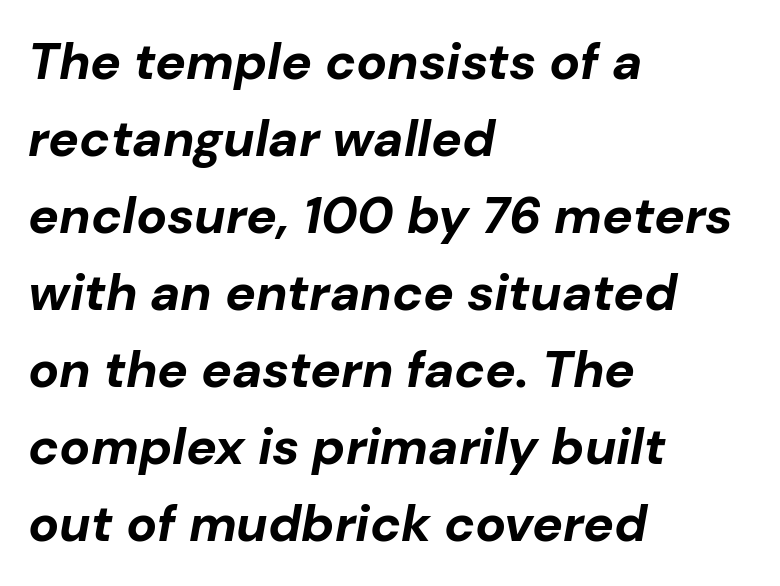
Q: Is the text bold? A: Yes.
Q: Is the text italic (slanted)? A: Yes, it leans right by about 10 degrees.
Q: Is the text underlined? A: No.
Q: How is the paragraph aligned? A: Left-aligned.
Q: Is the spacing between letters normal or unusually wide? A: Normal.
Q: Is the spacing between lines tight, normal or loose? A: Normal.
Q: Width (condensed, normal, or wide)? A: Normal.
Q: Stroke contrast? A: Low.
Q: x-height? A: Medium.
Q: Monospaced? A: No.
